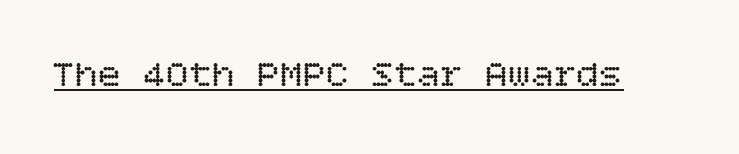
Q: Is the text bold? A: No.
Q: Is the text italic (slanted)? A: No, it is upright.
Q: Is the text underlined? A: Yes.
Q: Is the spacing between letters normal or unusually wide? A: Normal.
Q: Width (condensed, normal, or wide)? A: Normal.
Q: Stroke contrast? A: Low.
Q: x-height? A: Large.
